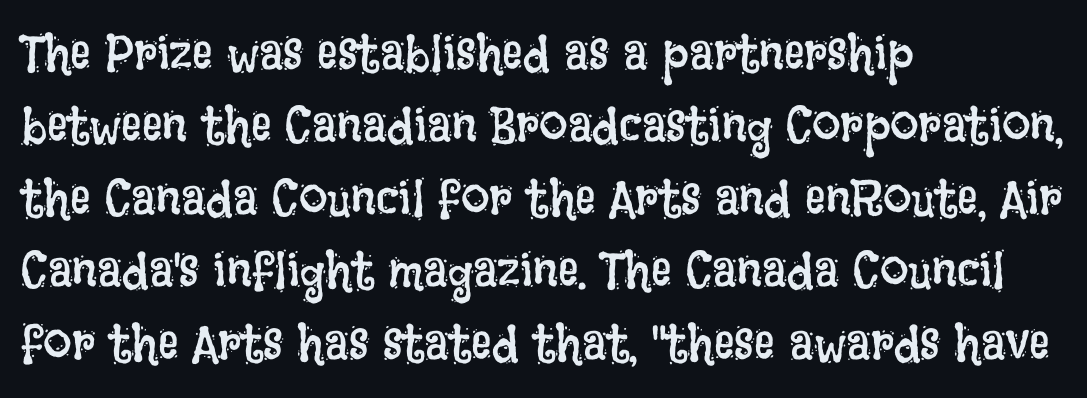
Q: Is the text bold? A: No.
Q: Is the text italic (slanted)? A: No, it is upright.
Q: Is the text underlined? A: No.
Q: How is the paragraph aligned? A: Left-aligned.
Q: Is the spacing between letters normal or unusually wide? A: Normal.
Q: Is the spacing between lines tight, normal or loose? A: Normal.
Q: Width (condensed, normal, or wide)? A: Condensed.
Q: Stroke contrast? A: Low.
Q: x-height? A: Large.
Q: Monospaced? A: No.
